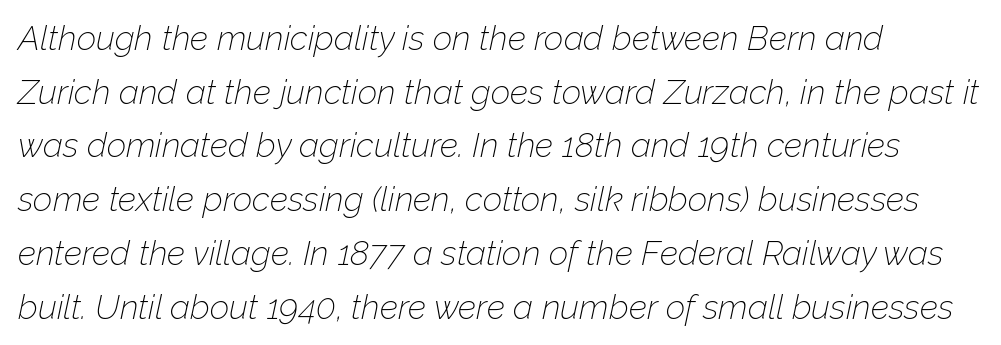
{"italic": "yes", "lean": "right", "slant_degrees": 12, "bold": "no", "weight": "thin", "width": "normal", "stroke_contrast": "low", "x_height": "medium", "monospaced": "no", "underline": "no", "align": "left", "line_spacing": "normal", "line_spacing_ratio": 1.58, "letter_spacing": "normal", "letter_spacing_em": 0.0, "glyph_px": 34}
